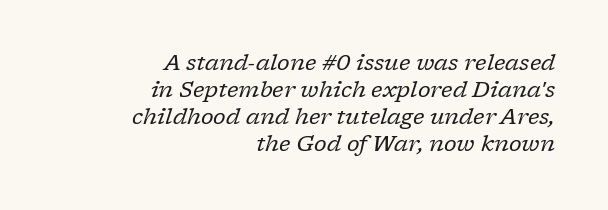
{"italic": "yes", "lean": "right", "slant_degrees": 17, "bold": "no", "underline": "no", "align": "right", "line_spacing_ratio": 1.22, "letter_spacing": "normal", "letter_spacing_em": 0.0, "glyph_px": 22}
